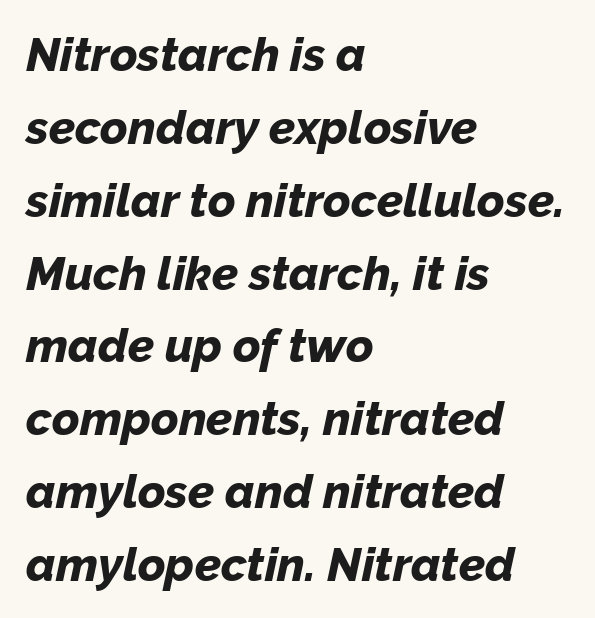
Q: Is the text bold? A: Yes.
Q: Is the text italic (slanted)? A: Yes, it leans right by about 12 degrees.
Q: Is the text underlined? A: No.
Q: How is the paragraph aligned? A: Left-aligned.
Q: Is the spacing between letters normal or unusually wide? A: Normal.
Q: Is the spacing between lines tight, normal or loose? A: Normal.
Q: Width (condensed, normal, or wide)? A: Normal.
Q: Stroke contrast? A: Low.
Q: x-height? A: Medium.
Q: Monospaced? A: No.
